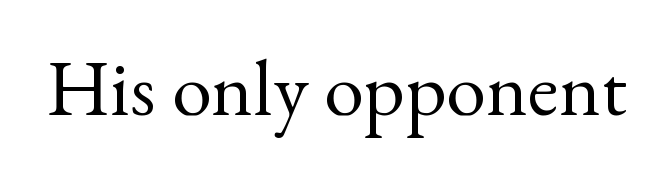
It's the straight-up-and-down kind of type. Descenders are the only things crossing below the line. There is no visible air inserted between adjacent glyphs. Weight class: somewhere from thin through regular.
